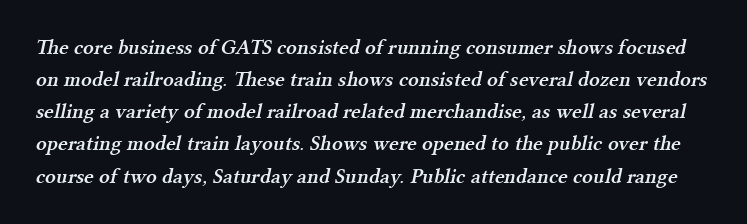
Q: Is the text bold? A: Semi-bold.
Q: Is the text underlined? A: No.
Q: Is the spacing between letters normal or unusually wide? A: Normal.
Q: Is the spacing between lines tight, normal or loose? A: Normal.
